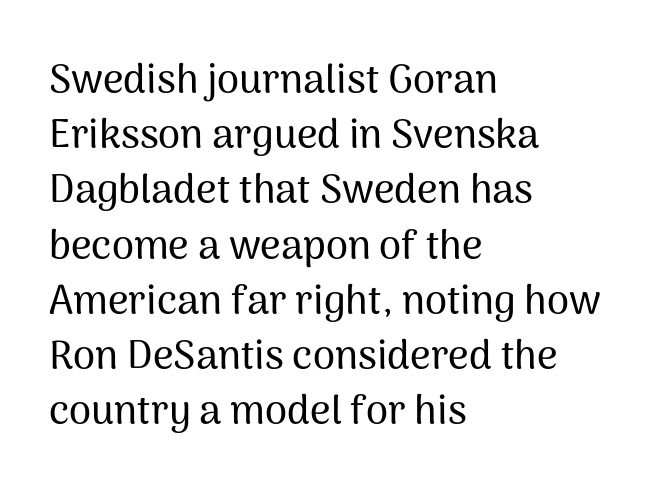
Letterform terminals end flat and unadorned throughout the passage. Type without underlining. Each line starts at the same left margin while the right side varies. Short note: letters normally spaced.
